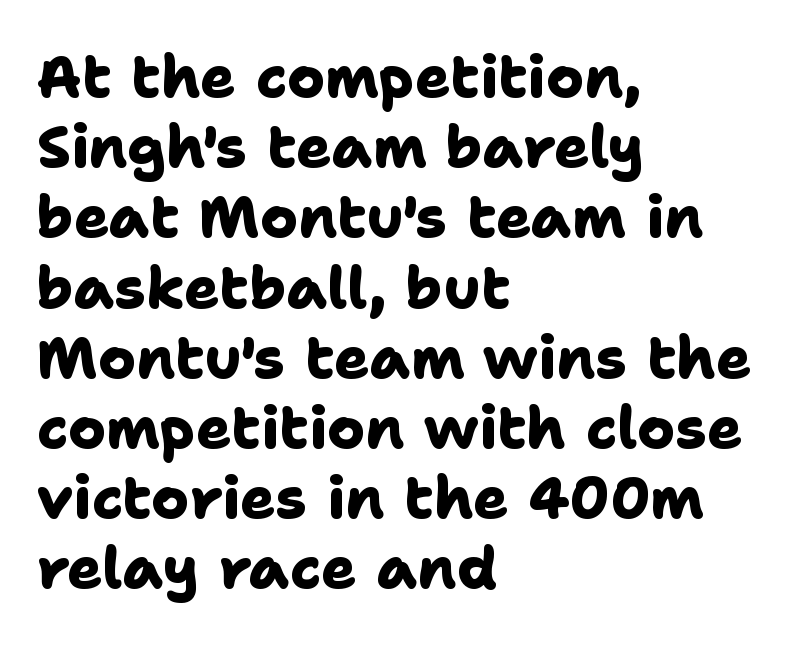
Each letter keeps its own natural width here, so spacing adapts to shape. Has an underline been added? It has not. Between one letter and the next there's only the usual sliver of space. No feet cap the strokes, marking this as sans-serif type. Horizontally, the lines are justified to the leading edge only. The rendering uses a bold face; every stroke is thick and dark.
